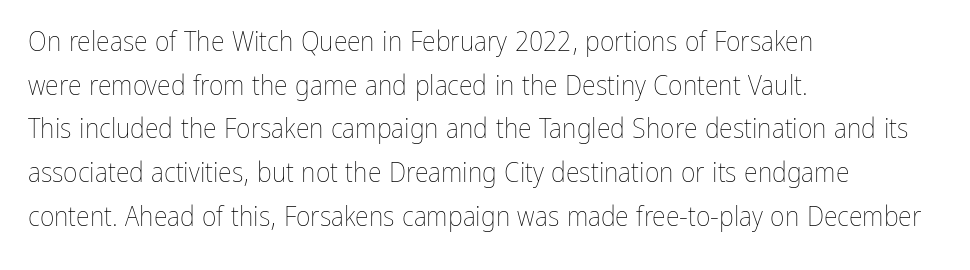
A classic flush-left, rag-right setting is used for this passage. Italic: no, the glyphs are upright roman. The face used here is proportionally spaced, like ordinary book or web type. Any mark beneath the type? The region is blank. Weight: in the light-to-regular range.
